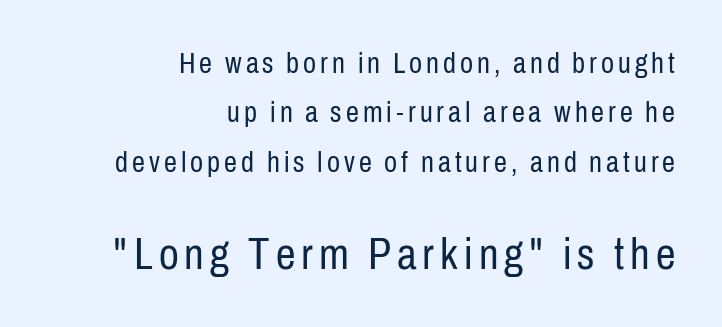
The image shows 44 px regular-weight, condensed sans-serif type, upright; set right-aligned, normal line spacing (1.7x), not underlined; the second (bottom) block is 1.52x larger; low stroke contrast and a medium x-height.
